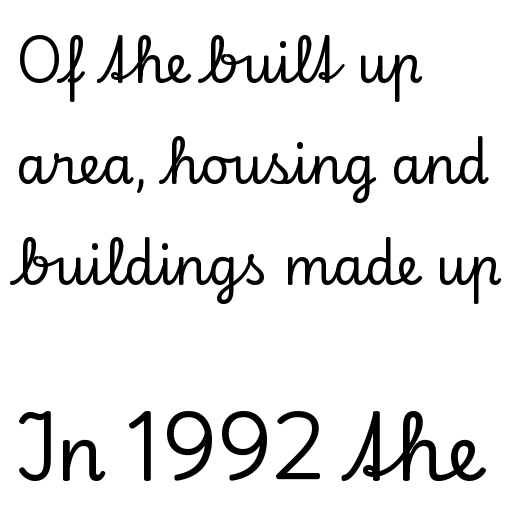
The glyphs are unaccompanied by any horizontal stroke below them. The rendering keeps characters at their native spacing. The lettering holds an erect, upright posture throughout. The text block is weighted toward the left margin, trailing off unevenly rightward.
